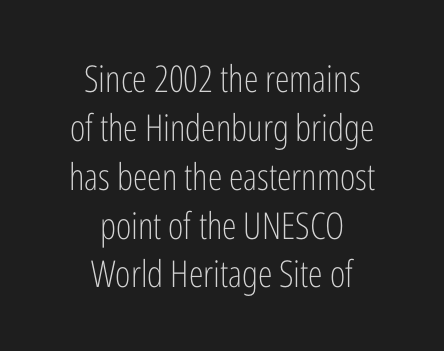
This sample uses plain, unmodified letter spacing. Italic: no, the glyphs are upright roman. Vertically, the passage feels balanced, rows spaced as you'd expect. Is the block centered? Yes — each line is placed symmetrically about the middle. These lines are rendered in a variable-pitch font.
